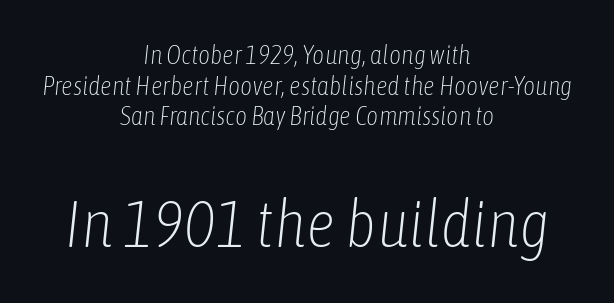
{"italic": "yes", "lean": "right", "slant_degrees": 6, "bold": "no", "weight": "light", "width": "condensed", "stroke_contrast": "low", "x_height": "medium", "monospaced": "no", "underline": "no", "align": "center", "line_spacing_ratio": 1.18, "letter_spacing": "normal", "letter_spacing_em": 0.0, "larger_block": "second", "size_ratio": 2.54, "glyph_px": 66}
